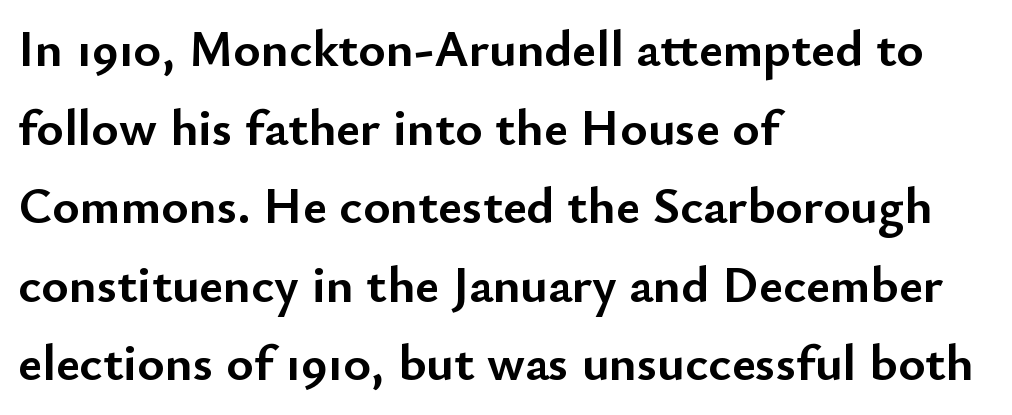
The image shows 52 px semibold sans-serif type, upright; set left-aligned, normal line spacing (1.51x), normal letter spacing, not underlined; low stroke contrast and a small x-height.
